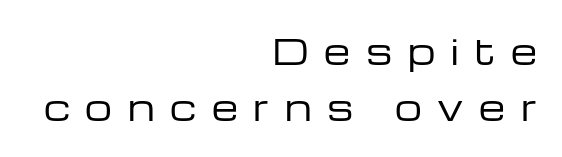
Q: Is the text bold? A: No.
Q: Is the text italic (slanted)? A: No, it is upright.
Q: Is the typeface a serif or a sans-serif typeface? A: Sans-serif.
Q: Is the text underlined? A: No.
Q: How is the paragraph aligned? A: Right-aligned.
Q: Is the spacing between letters normal or unusually wide? A: Unusually wide.
Q: Is the spacing between lines tight, normal or loose? A: Normal.
Q: Width (condensed, normal, or wide)? A: Wide.
Q: Stroke contrast? A: Low.
Q: x-height? A: Medium.
Q: Monospaced? A: No.
